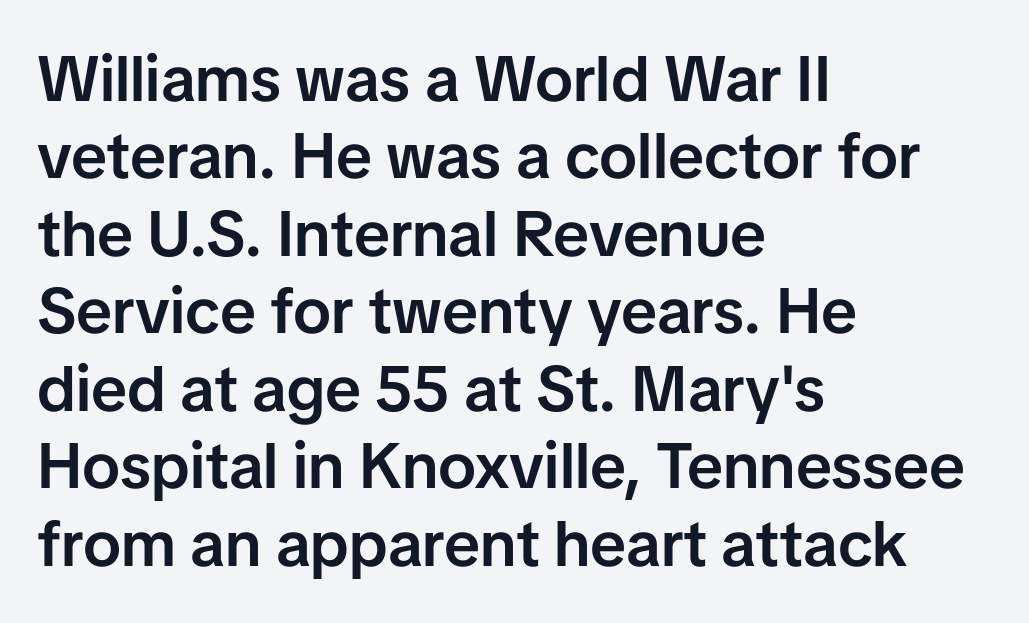
Q: Is the text bold? A: Semi-bold.
Q: Is the text italic (slanted)? A: No, it is upright.
Q: Is the typeface a serif or a sans-serif typeface? A: Sans-serif.
Q: Is the text underlined? A: No.
Q: How is the paragraph aligned? A: Left-aligned.
Q: Is the spacing between letters normal or unusually wide? A: Normal.
Q: Width (condensed, normal, or wide)? A: Normal.
Q: Stroke contrast? A: Low.
Q: x-height? A: Medium.
Q: Monospaced? A: No.
